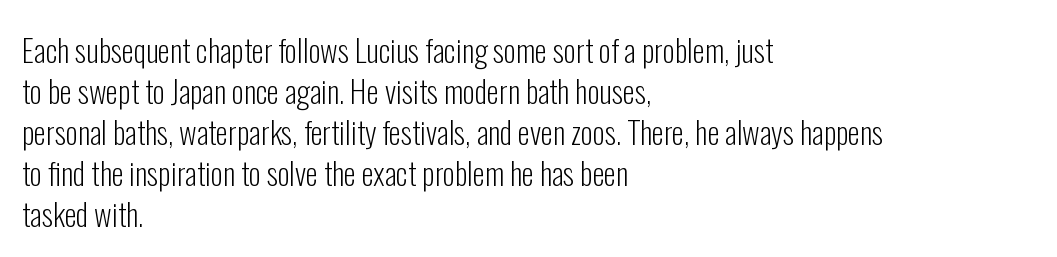
This is sans-serif lettering, the kind often seen on screens and signage. Each line starts at the same left margin while the right side varies. The string is rendered with underlining switched off. The strokes carry an ordinary text weight at most.
